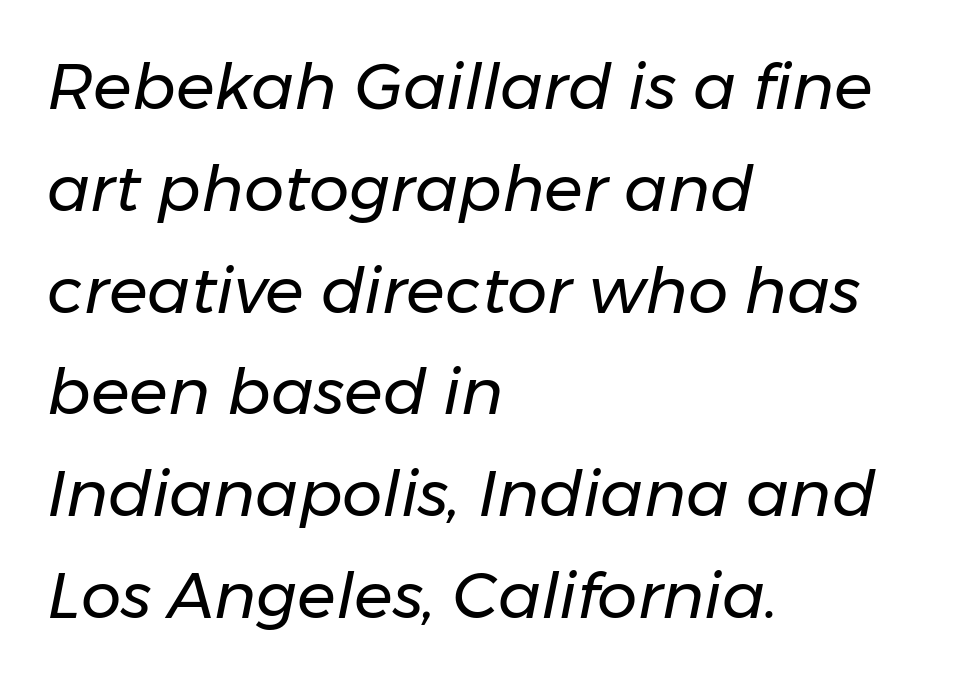
The image shows 64 px regular-weight type, italic (leaning right); set left-aligned, normal line spacing (1.59x), normal letter spacing, not underlined; low stroke contrast and a medium x-height.
